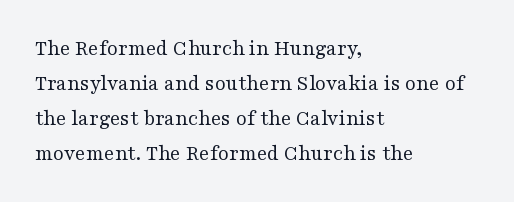
Every stem runs plumb, perpendicular to the baseline. Ink coverage per letter is moderate at most. Does extra space separate the letters? No, they use regular spacing. Line starts are locked; line ends wander. If you measured baseline to baseline, you'd find a middling distance.
